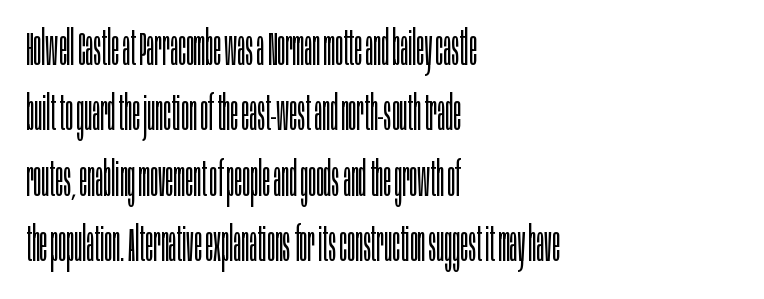
You can tell it's not italic because the verticals are truly vertical. The rendering uses a moderate line-height, typical for paragraphs. Weight: not bold — regular or lighter. You could not count columns in this text — the font is proportionally spaced. The typesetter chose a ragged-right arrangement here.
